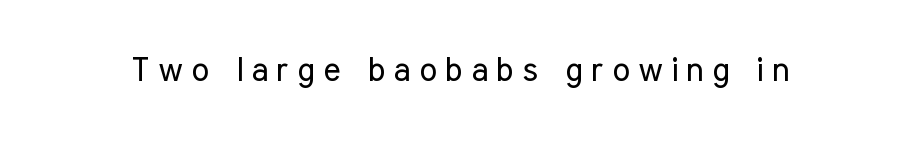
{"serif": "no", "italic": "no", "bold": "no", "weight": "regular", "width": "condensed", "stroke_contrast": "low", "x_height": "medium", "monospaced": "no", "underline": "no", "letter_spacing": "wide", "letter_spacing_em": 0.26, "glyph_px": 33}
